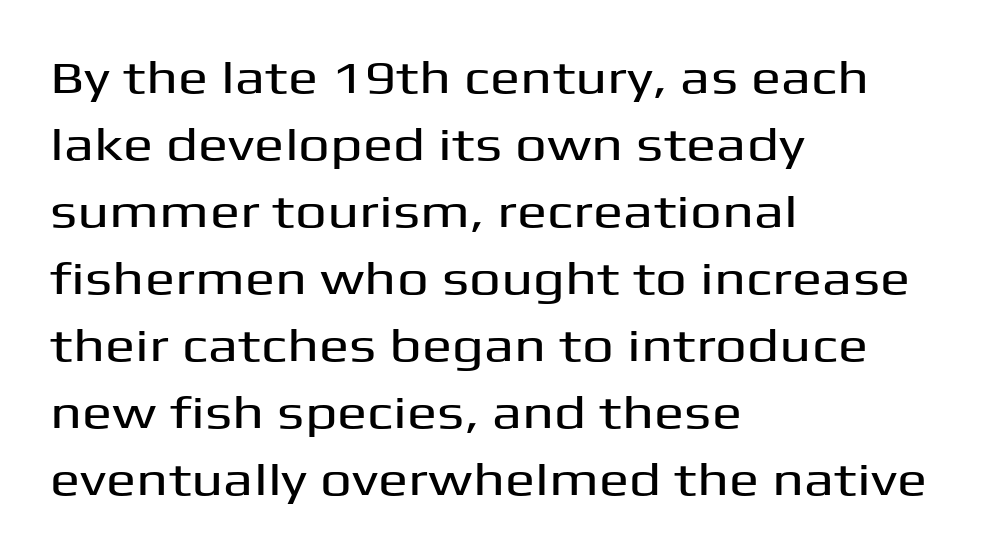
Proportional: the letters do not fall into vertical columns. Horizontal bands of white between lines are of average thickness. Upright lettering throughout. Serifs: no, the terminals of the letterforms are clean. No extra tracking has been applied to these lines.
